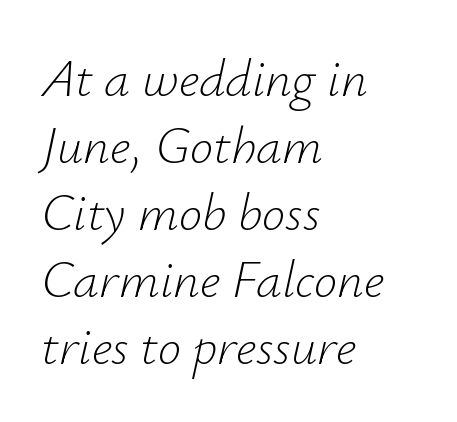
{"italic": "yes", "lean": "right", "slant_degrees": 12, "bold": "no", "weight": "light", "width": "normal", "stroke_contrast": "low", "x_height": "small", "monospaced": "no", "underline": "no", "align": "left", "line_spacing": "normal", "line_spacing_ratio": 1.29, "letter_spacing": "normal", "letter_spacing_em": 0.0, "glyph_px": 52}
